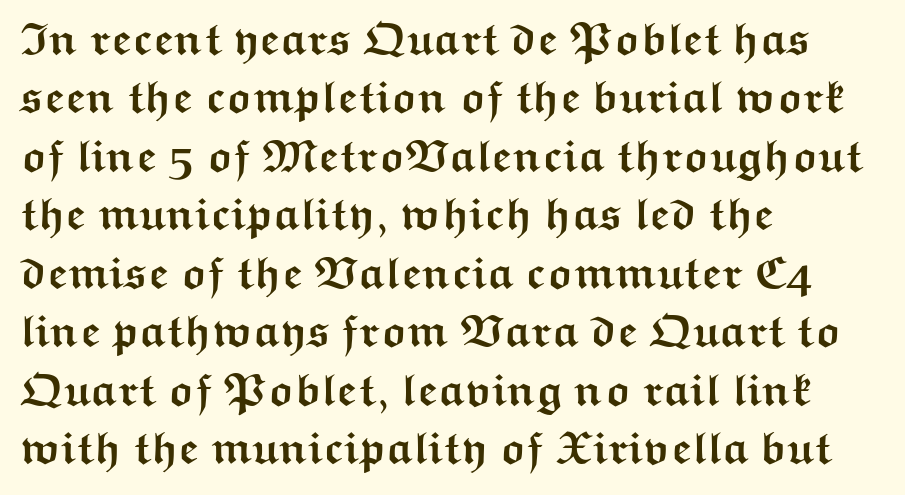
Q: Is the text bold? A: Yes.
Q: Is the text italic (slanted)? A: No, it is upright.
Q: Is the typeface a serif or a sans-serif typeface? A: Sans-serif.
Q: Is the text underlined? A: No.
Q: How is the paragraph aligned? A: Left-aligned.
Q: Is the spacing between letters normal or unusually wide? A: Normal.
Q: Is the spacing between lines tight, normal or loose? A: Normal.
Q: Width (condensed, normal, or wide)? A: Wide.
Q: Stroke contrast? A: Medium.
Q: x-height? A: Medium.
Q: Monospaced? A: No.
